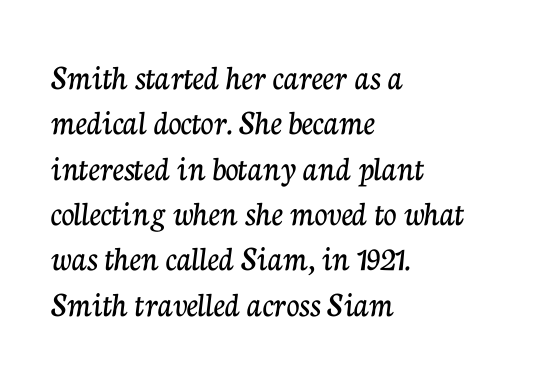
Q: Is the text italic (slanted)? A: Yes.
Q: Is the typeface a serif or a sans-serif typeface? A: Serif.
Q: Is the text underlined? A: No.
Q: How is the paragraph aligned? A: Left-aligned.
Q: Is the spacing between letters normal or unusually wide? A: Normal.
Q: Is the spacing between lines tight, normal or loose? A: Normal.
Q: Width (condensed, normal, or wide)? A: Normal.
Q: Stroke contrast? A: Low.
Q: x-height? A: Medium.
Q: Monospaced? A: No.
